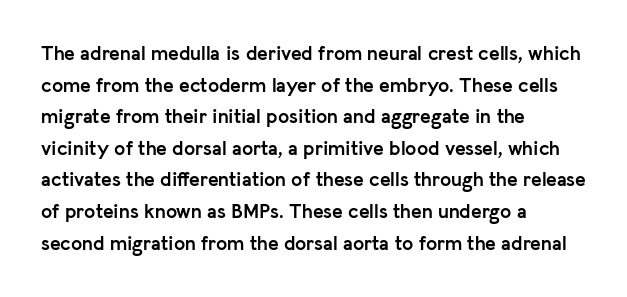
Q: Is the text bold? A: Yes.
Q: Is the text italic (slanted)? A: No, it is upright.
Q: Is the text underlined? A: No.
Q: How is the paragraph aligned? A: Left-aligned.
Q: Is the spacing between letters normal or unusually wide? A: Normal.
Q: Is the spacing between lines tight, normal or loose? A: Normal.
